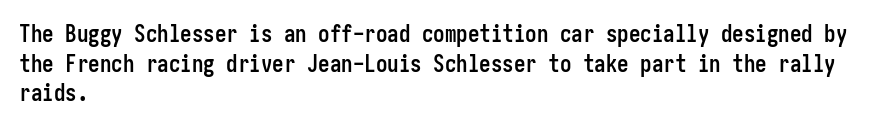
Q: Is the text bold? A: Yes.
Q: Is the text italic (slanted)? A: No, it is upright.
Q: Is the text underlined? A: No.
Q: How is the paragraph aligned? A: Left-aligned.
Q: Is the spacing between letters normal or unusually wide? A: Normal.
Q: Is the spacing between lines tight, normal or loose? A: Normal.
